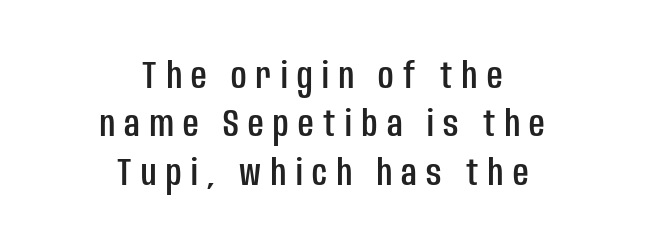
The words here are not underlined. Do the letters lean? They stand straight. A typesetter would call this proportional, since set widths differ per character. A typesetter would label this face a sans.
